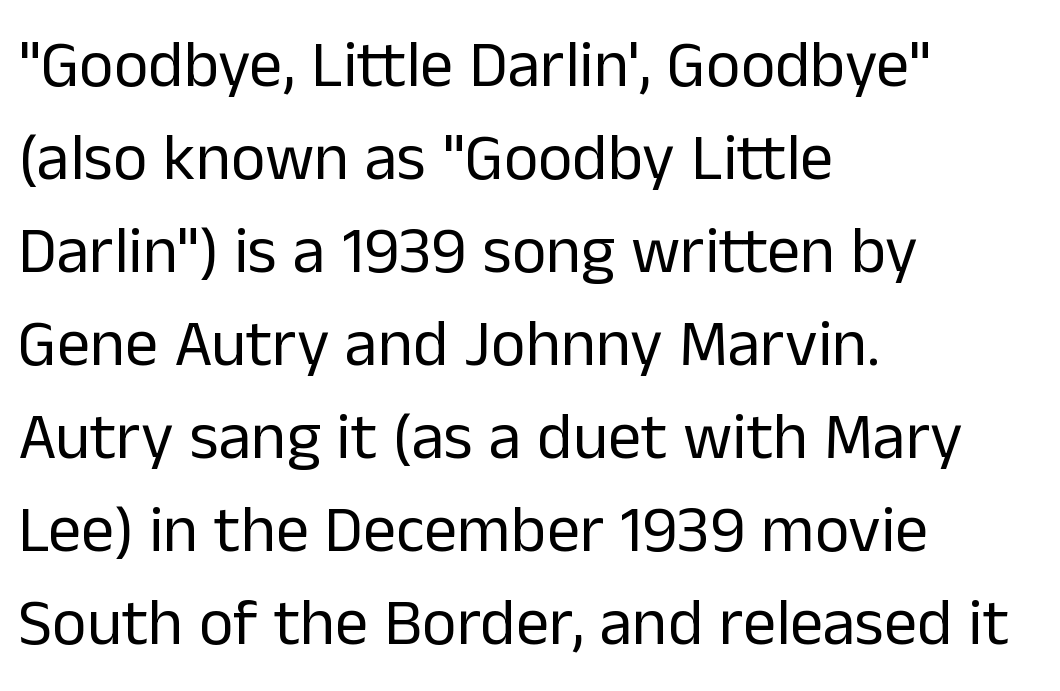
Q: Is the text bold? A: No.
Q: Is the text italic (slanted)? A: No, it is upright.
Q: Is the typeface a serif or a sans-serif typeface? A: Sans-serif.
Q: Is the text underlined? A: No.
Q: How is the paragraph aligned? A: Left-aligned.
Q: Is the spacing between letters normal or unusually wide? A: Normal.
Q: Is the spacing between lines tight, normal or loose? A: Normal.
Q: Width (condensed, normal, or wide)? A: Normal.
Q: Stroke contrast? A: Low.
Q: x-height? A: Medium.
Q: Monospaced? A: No.
